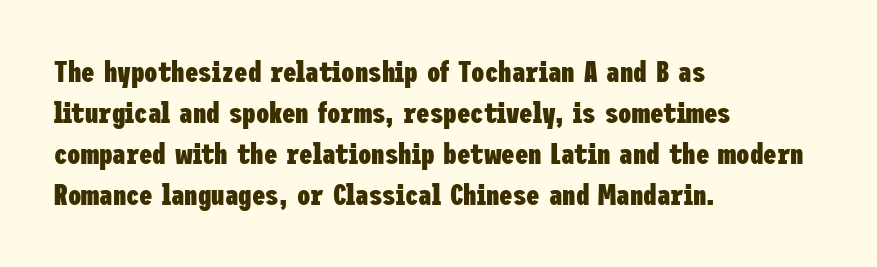
{"serif": "no", "italic": "no", "bold": "yes", "weight": "heavy", "width": "condensed", "stroke_contrast": "low", "x_height": "medium", "underline": "no", "align": "left", "line_spacing": "normal", "line_spacing_ratio": 1.37, "letter_spacing": "normal", "letter_spacing_em": 0.0, "glyph_px": 30}
